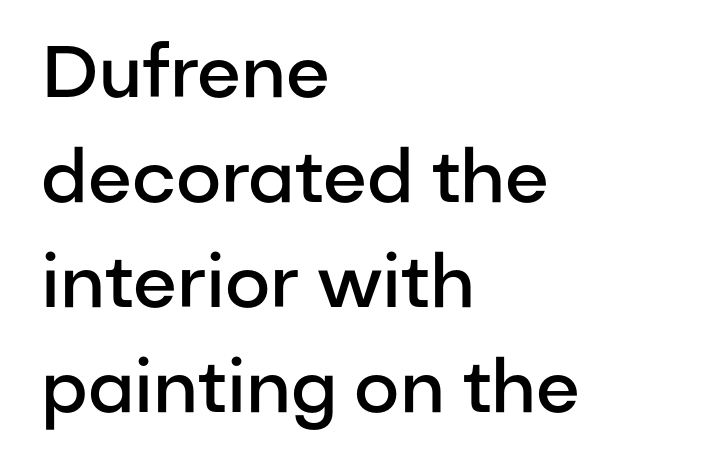
{"serif": "no", "italic": "no", "bold": "semi", "weight": "semibold", "width": "normal", "stroke_contrast": "low", "x_height": "medium", "monospaced": "no", "underline": "no", "align": "left", "line_spacing": "normal", "line_spacing_ratio": 1.44, "letter_spacing": "normal", "letter_spacing_em": 0.0, "glyph_px": 73}
